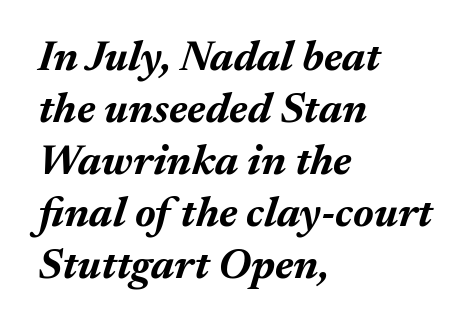
Q: Is the text bold? A: Yes.
Q: Is the text italic (slanted)? A: Yes, it leans right by about 17 degrees.
Q: Is the text underlined? A: No.
Q: How is the paragraph aligned? A: Left-aligned.
Q: Is the spacing between letters normal or unusually wide? A: Normal.
Q: Width (condensed, normal, or wide)? A: Normal.
Q: Stroke contrast? A: Medium.
Q: x-height? A: Medium.
Q: Monospaced? A: No.
